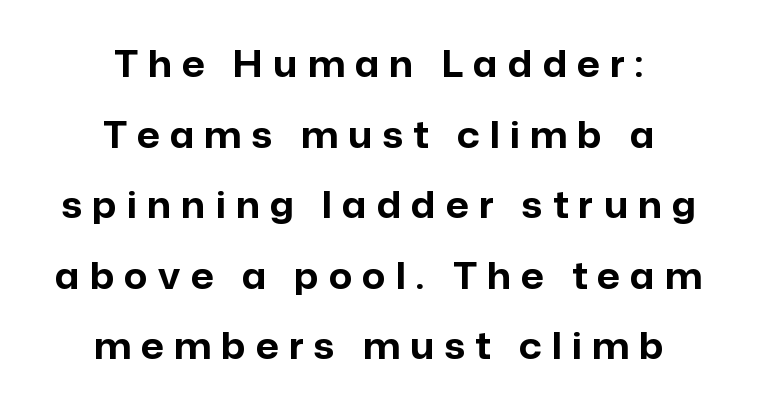
The image shows 36 px bold sans-serif type, upright; set centered, loose line spacing (1.96x), unusually wide letter spacing (+0.29 em), not underlined; low stroke contrast and a medium x-height.
